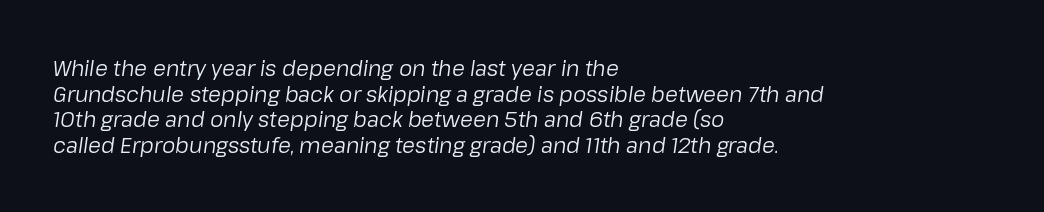
Quick note: italic. No extra tracking has been applied to these lines. Stem width sits at or under what a default text font uses. The foot of each line stays bare and open.
